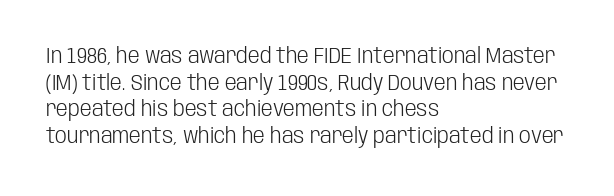
The image shows 21 px text type, upright; set left-aligned, normal line spacing (1.27x), normal letter spacing, not underlined.
